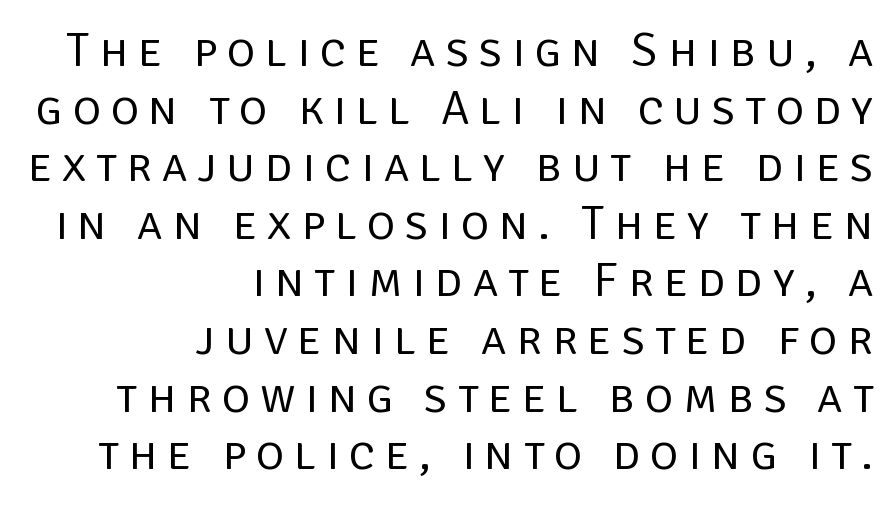
Q: Is the text bold? A: No.
Q: Is the text italic (slanted)? A: No, it is upright.
Q: Is the typeface a serif or a sans-serif typeface? A: Sans-serif.
Q: Is the text underlined? A: No.
Q: How is the paragraph aligned? A: Right-aligned.
Q: Is the spacing between letters normal or unusually wide? A: Unusually wide.
Q: Width (condensed, normal, or wide)? A: Normal.
Q: Stroke contrast? A: Low.
Q: x-height? A: Large.
Q: Monospaced? A: No.
